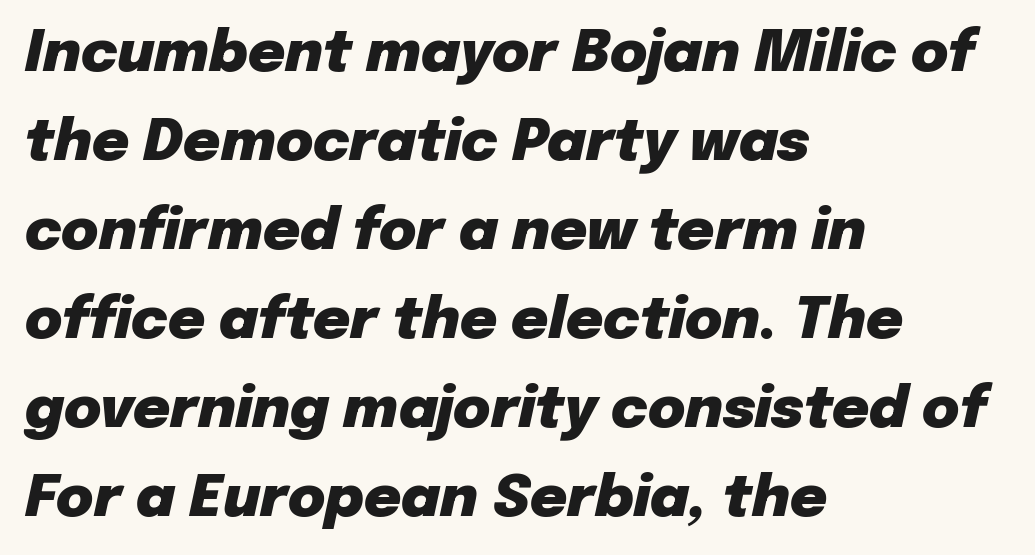
{"italic": "yes", "lean": "right", "slant_degrees": 12, "bold": "yes", "weight": "heavy", "width": "normal", "stroke_contrast": "low", "x_height": "medium", "monospaced": "no", "underline": "no", "align": "left", "line_spacing": "normal", "line_spacing_ratio": 1.56, "letter_spacing": "normal", "letter_spacing_em": 0.0, "glyph_px": 57}
